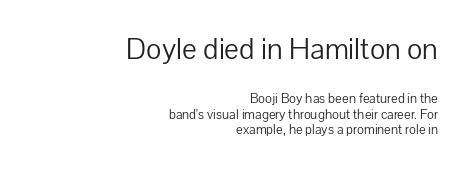
Is this a fixed-width face? No — the glyphs have proportional, varying widths. Letter spacing: default. Only glyphs here, with clear space below each row. These lines were composed using upright roman letters.
